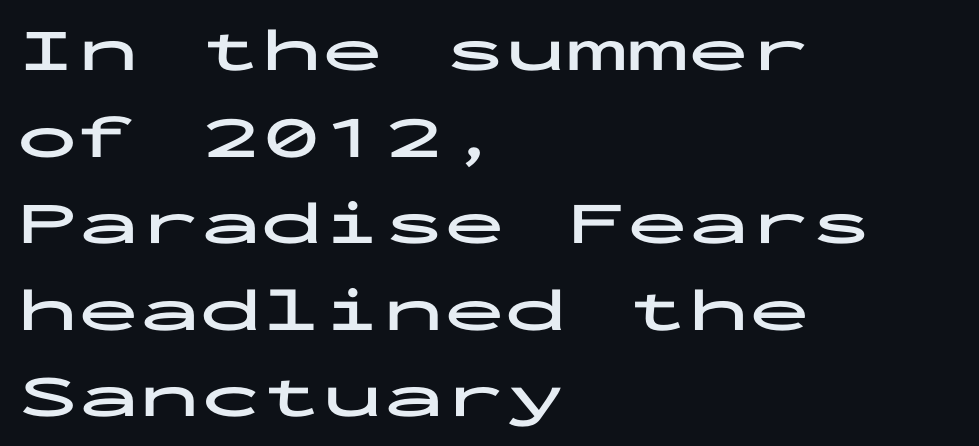
Q: Is the text bold? A: Yes.
Q: Is the text italic (slanted)? A: No, it is upright.
Q: Is the typeface a serif or a sans-serif typeface? A: Sans-serif.
Q: Is the text underlined? A: No.
Q: How is the paragraph aligned? A: Left-aligned.
Q: Is the spacing between letters normal or unusually wide? A: Normal.
Q: Is the spacing between lines tight, normal or loose? A: Normal.
Q: Width (condensed, normal, or wide)? A: Wide.
Q: Stroke contrast? A: Low.
Q: x-height? A: Medium.
Q: Monospaced? A: Yes.
